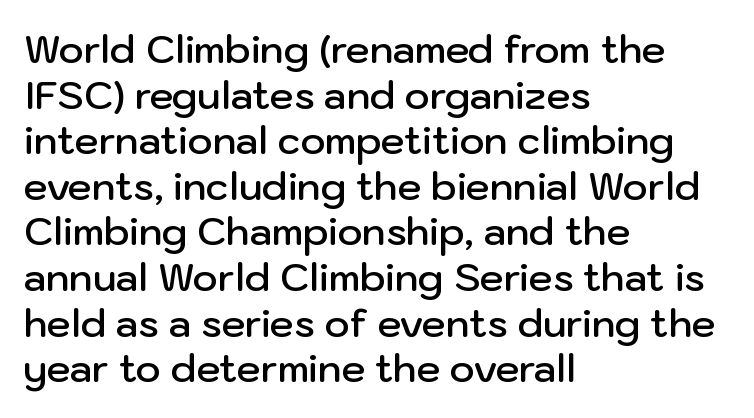
The image shows 38 px semibold sans-serif type, upright; set left-aligned, line spacing 1.2x, normal letter spacing, not underlined; low stroke contrast and a medium x-height.
